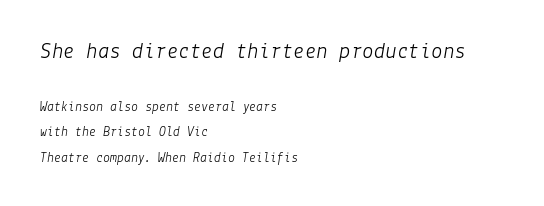
If you squint, the top block still reads clearly — it's the larger of the two. The foot of each line stays bare and open. Short note: letters normally spaced. Weight: not bold — regular or lighter.
